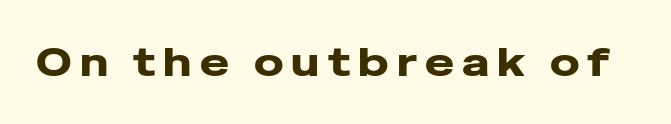
Inter-character spacing is expanded well beyond the font's built-in metrics. Character widths vary here, with narrow letters taking less room than wide ones. The specimen reads as upright at a glance. These words are printed bold, with thick strokes throughout. The face used here is a sans, in the tradition of grotesques and geometrics.
